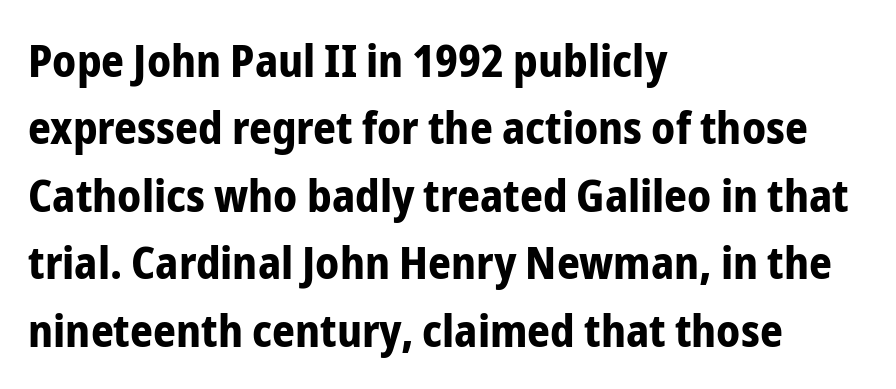
The image shows 45 px bold, condensed sans-serif type, upright; set left-aligned, normal line spacing (1.5x), normal letter spacing, not underlined; low stroke contrast and a medium x-height.
